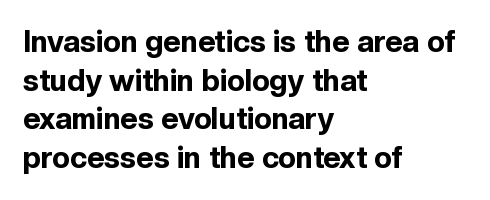
Normally led — the rows are evenly, conventionally spaced. The strokes are fattened all the way to bold. Only glyphs here, with clear space below each row. Does extra space separate the letters? No, they use regular spacing. Unlike italic type, these characters show no tilt at all.
